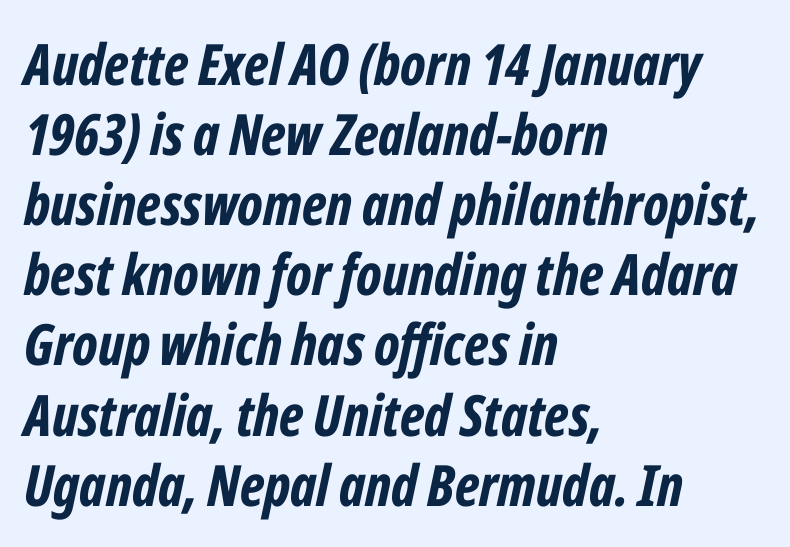
{"italic": "yes", "lean": "right", "slant_degrees": 12, "bold": "yes", "weight": "bold", "width": "condensed", "stroke_contrast": "low", "x_height": "medium", "monospaced": "no", "underline": "no", "align": "left", "line_spacing_ratio": 1.23, "letter_spacing": "normal", "letter_spacing_em": 0.0, "glyph_px": 57}
